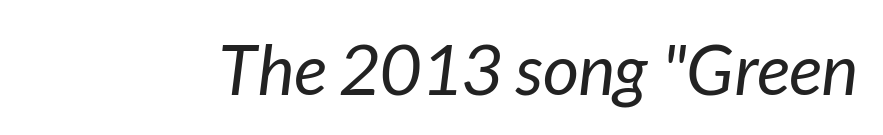
The image shows 70 px regular-weight type, italic (leaning right); set normal letter spacing, not underlined; low stroke contrast and a medium x-height.
